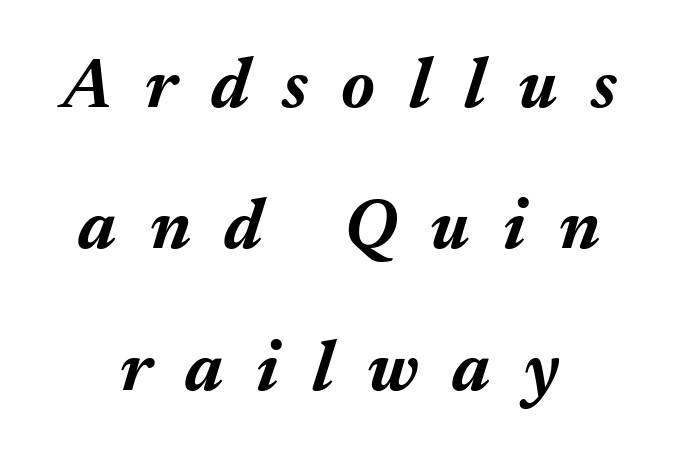
{"italic": "yes", "lean": "right", "slant_degrees": 17, "bold": "yes", "weight": "bold", "width": "normal", "stroke_contrast": "medium", "x_height": "medium", "monospaced": "no", "underline": "no", "align": "center", "line_spacing": "loose", "line_spacing_ratio": 2.02, "letter_spacing": "wide", "letter_spacing_em": 0.48, "glyph_px": 70}
